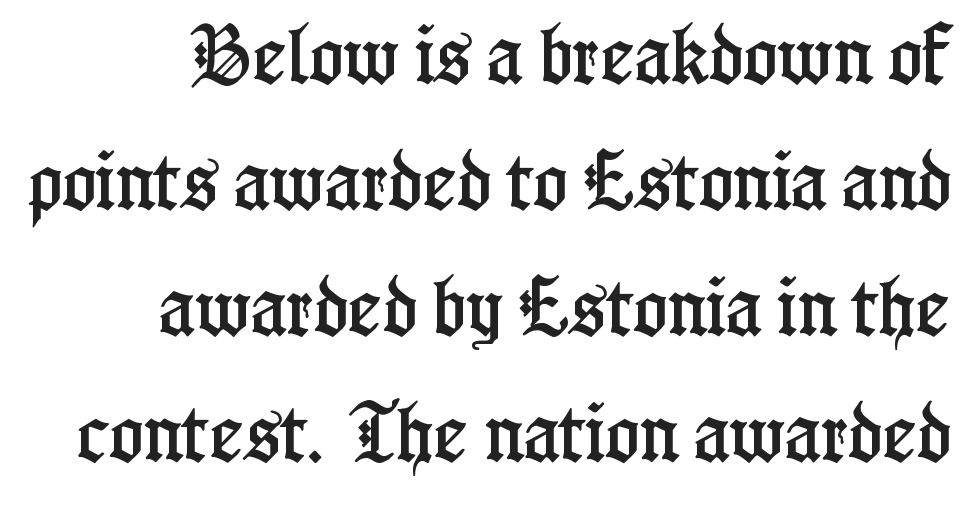
Students, note that the glyphs here touch the page at normal intervals. Italic: no, the glyphs are upright roman. Just letters on the line, the space beneath them empty. The font family rendered here belongs to the serif group.
